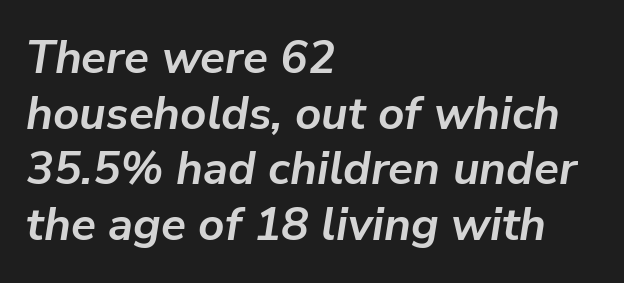
{"italic": "yes", "lean": "right", "slant_degrees": 9, "bold": "yes", "weight": "semibold", "width": "normal", "stroke_contrast": "low", "x_height": "medium", "monospaced": "no", "underline": "no", "align": "left", "line_spacing_ratio": 1.21, "letter_spacing": "normal", "letter_spacing_em": 0.0, "glyph_px": 46}
